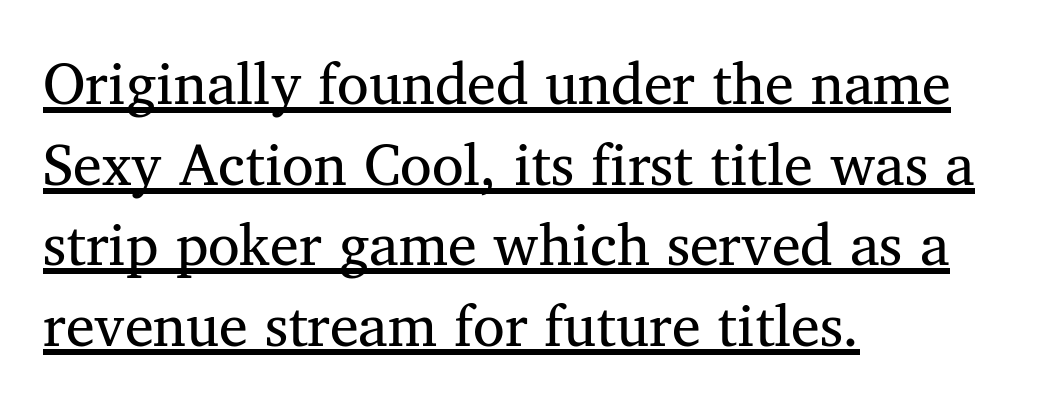
The axis of the letterforms is exactly vertical. This is underlined copy, the kind a proofreader might mark for attention. Looks like regular typesetting: each glyph gets only the width it needs. This sample is left-justified, so line endings fall wherever the words run out. No extra tracking has been applied to these lines.
